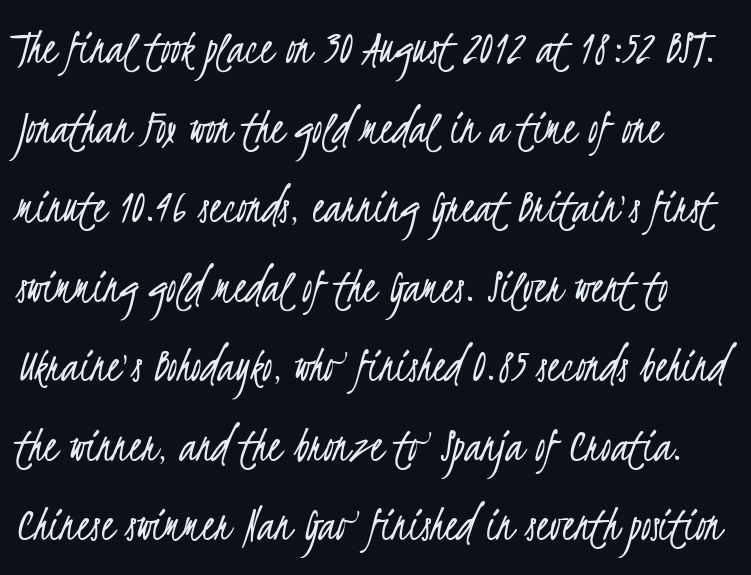
The image shows 51 px light, condensed sans-serif type; set left-aligned, normal line spacing (1.56x), normal letter spacing, not underlined; low stroke contrast and a small x-height.
